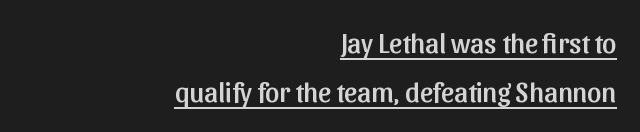
The image shows 28 px sans-serif type, upright; set right-aligned, line spacing 1.75x, normal letter spacing, underlined; low stroke contrast and a medium x-height.
